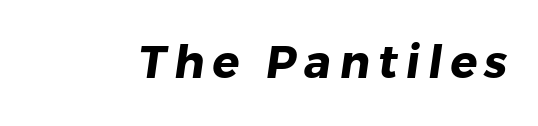
The image shows 45 px heavy sans-serif type; set not underlined; low stroke contrast and a medium x-height.
